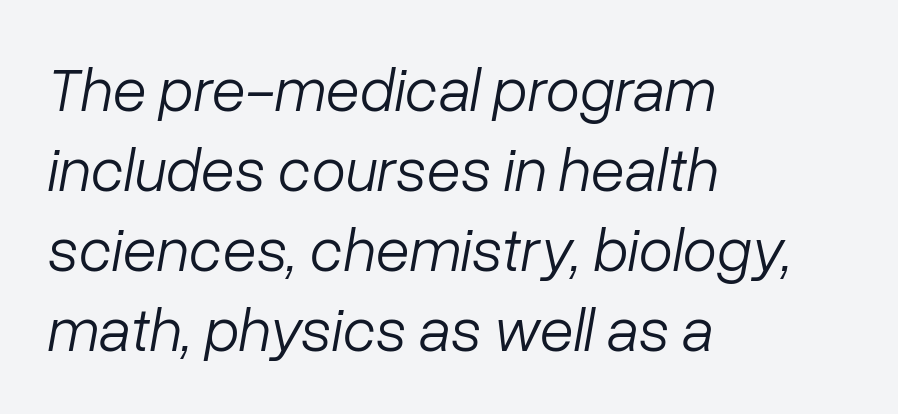
No word sits above an underline. How would I describe the line gaps? Plain and ordinary. Looks like regular typesetting: each glyph gets only the width it needs. Unbolded letterforms with no extra heft. Casual observation: everything's shoved over to the left. The rendering keeps characters at their native spacing.
